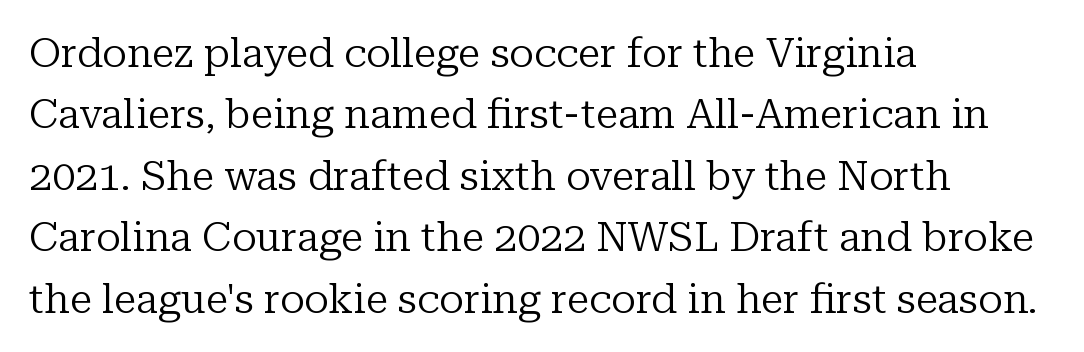
Letter spacing: default. The text block is weighted toward the left margin, trailing off unevenly rightward. Type without underlining. Do the characters align in a grid? No, the font is proportional. Horizontal bands of white between lines are of average thickness. Style check: upright.
